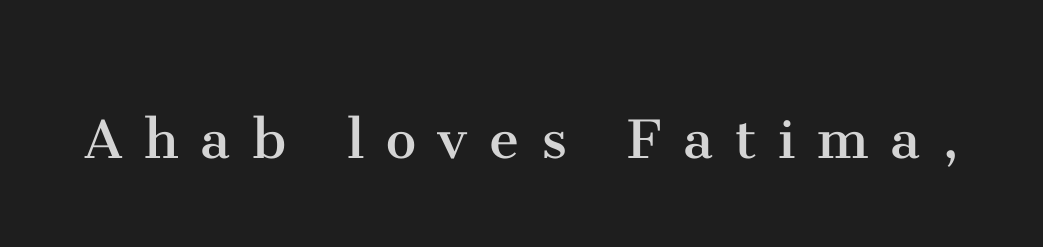
The image shows 68 px regular-weight serif type, upright; set unusually wide letter spacing (+0.32 em), not underlined; medium stroke contrast and a medium x-height.
